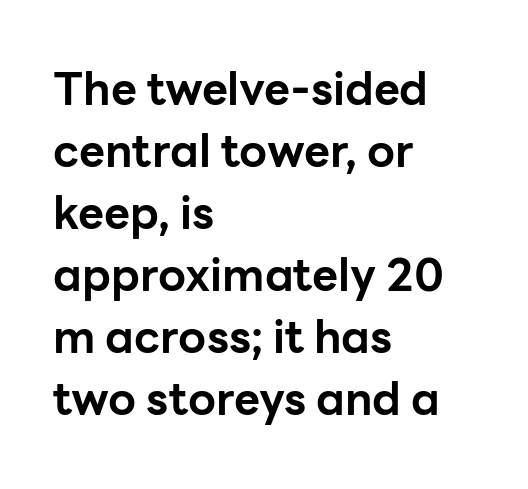
The image shows 45 px bold sans-serif type, upright; set left-aligned, normal line spacing (1.38x), normal letter spacing, not underlined; low stroke contrast and a medium x-height.
